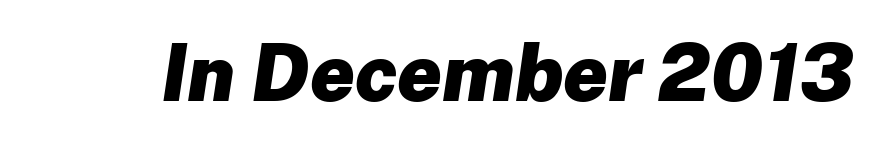
The image shows 79 px heavy type, italic (leaning right); set normal letter spacing, not underlined; low stroke contrast and a medium x-height.
